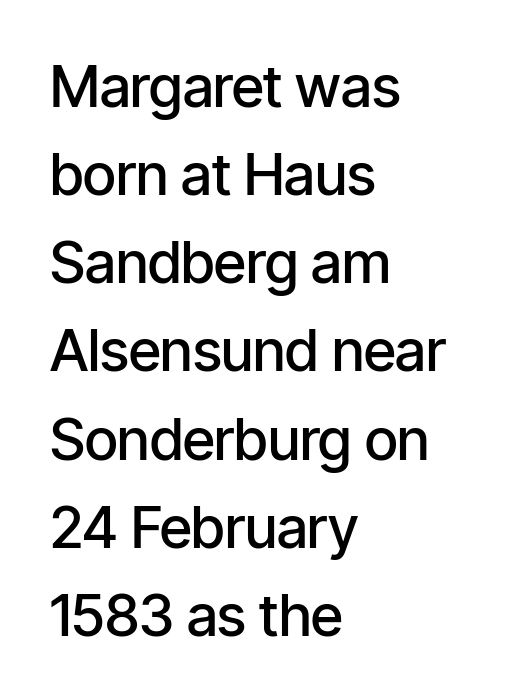
The image shows 58 px semibold, condensed sans-serif type, upright; set left-aligned, normal line spacing (1.52x), normal letter spacing, not underlined; low stroke contrast and a medium x-height.
